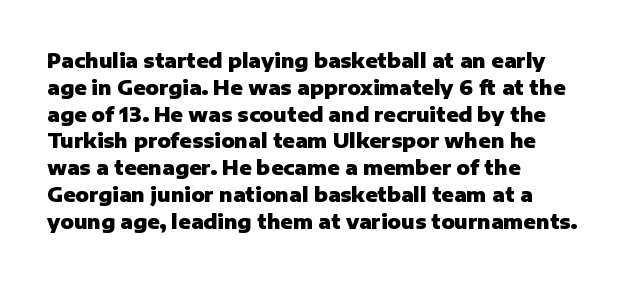
It's the straight-up-and-down kind of type. The letters sit at their default tracking, neither squeezed nor spread. Line starts are locked; line ends wander. This is heavy type, rendered in bold. Baseline-to-baseline distance is the conventional proportion of letter height.
